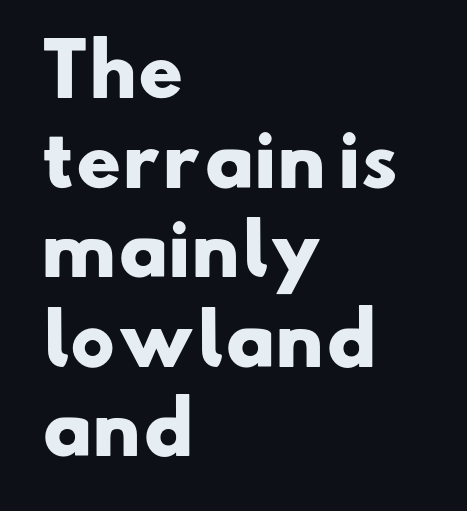
Weight check: bold — yes, fully. Tracking value appears to be zero — textbook default spacing. Typographically, this falls in the sans-serif category. Does the copy run flush right? No — it runs flush left.
